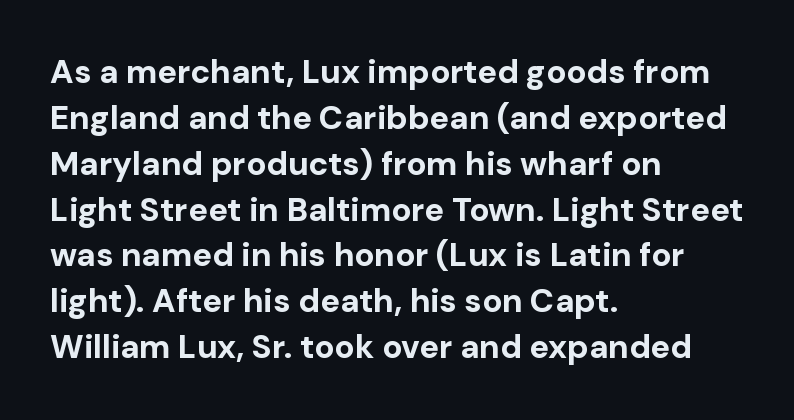
{"serif": "no", "italic": "no", "bold": "yes", "weight": "bold", "width": "normal", "stroke_contrast": "low", "x_height": "medium", "monospaced": "no", "underline": "no", "align": "left", "line_spacing": "normal", "line_spacing_ratio": 1.39, "letter_spacing": "normal", "letter_spacing_em": 0.0, "glyph_px": 33}
